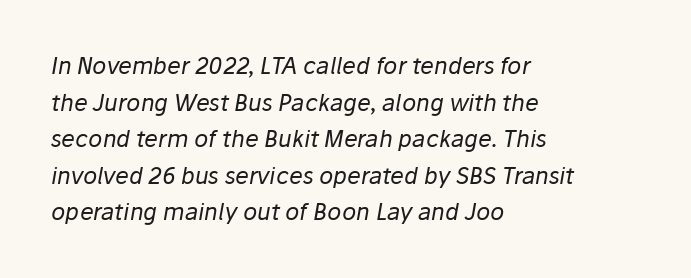
The image shows 23 px text type, italic (leaning right); set left-aligned, normal line spacing (1.59x), normal letter spacing, not underlined.
